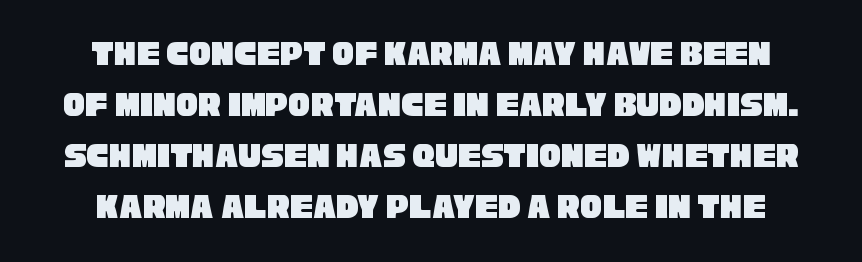
Character widths vary here, with narrow letters taking less room than wide ones. Whoever set this chose a conventional vertical rhythm. The rendering keeps characters at their native spacing. The space beneath each line is pristine and unruled. The characters display no serif detailing; their extremities are plain.
